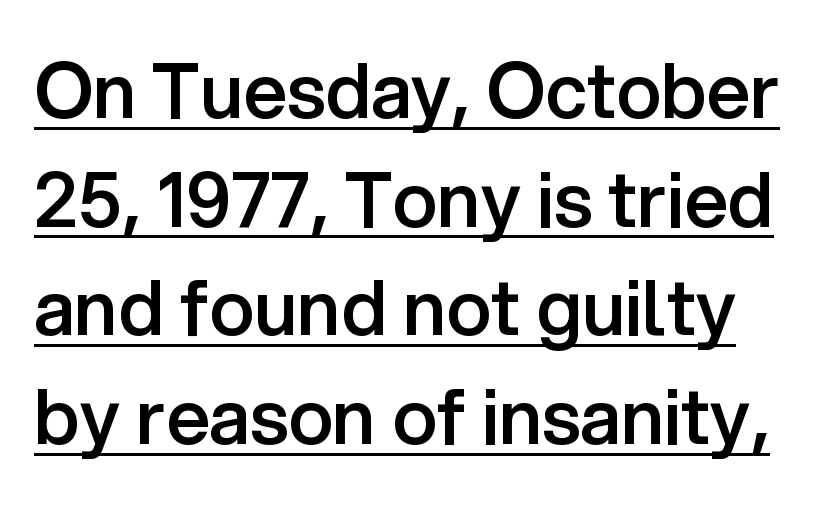
The passage shown is underscored from start to finish. The letters are semibold — heavier than regular but short of a full bold. Evenly set lines give the paragraph a standard silhouette. This is roman type, the default non-slanted kind. Each letter keeps its own natural width here, so spacing adapts to shape. Honestly, the letter spacing is just normal — you wouldn't notice it.
